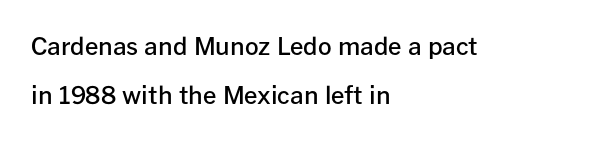
{"italic": "no", "bold": "semi", "underline": "no", "align": "left", "line_spacing": "loose", "line_spacing_ratio": 2.04, "letter_spacing": "normal", "letter_spacing_em": 0.0, "glyph_px": 24}
